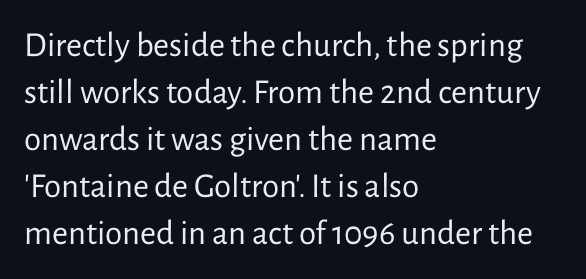
{"serif": "no", "italic": "no", "bold": "no", "weight": "regular", "width": "normal", "stroke_contrast": "low", "x_height": "medium", "monospaced": "no", "underline": "no", "align": "left", "line_spacing": "normal", "line_spacing_ratio": 1.34, "letter_spacing": "normal", "letter_spacing_em": 0.0, "glyph_px": 35}
